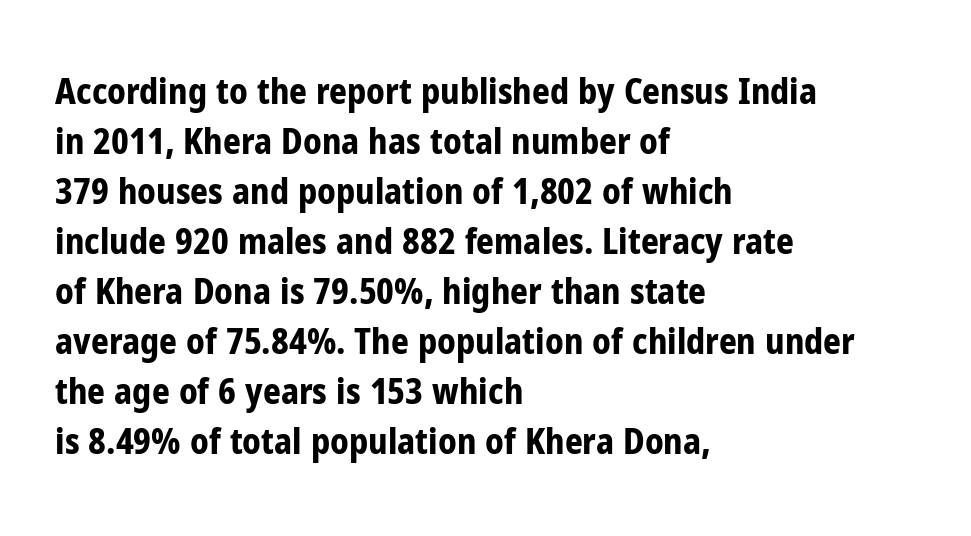
Honestly, the letter spacing is just normal — you wouldn't notice it. Quick note: underline off. This is the regular roman posture of the typeface. Notice how the passage keeps a crisp vertical edge on the left only. These lines are rendered in a variable-pitch font. The leading is moderate, giving the passage an even texture.
